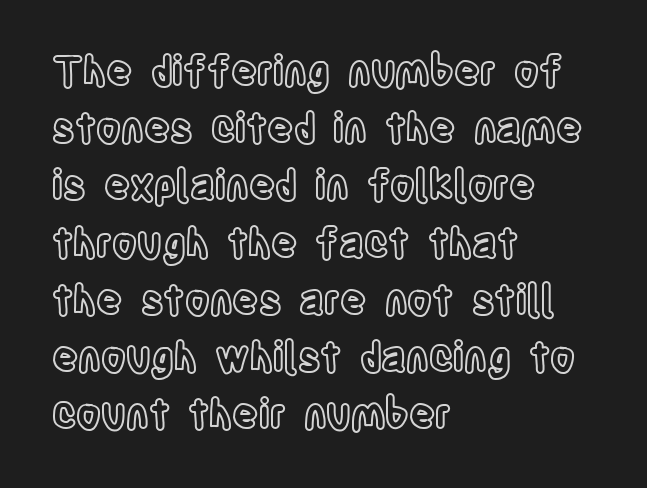
{"italic": "no", "width": "condensed", "x_height": "large", "monospaced": "no", "underline": "no", "align": "left", "line_spacing": "normal", "line_spacing_ratio": 1.43, "letter_spacing": "normal", "letter_spacing_em": 0.0, "glyph_px": 40}
